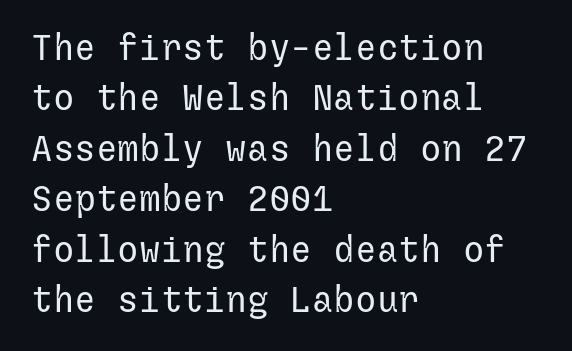
Q: Is the text bold? A: No.
Q: Is the text italic (slanted)? A: No, it is upright.
Q: Is the typeface a serif or a sans-serif typeface? A: Sans-serif.
Q: Is the text underlined? A: No.
Q: How is the paragraph aligned? A: Left-aligned.
Q: Is the spacing between letters normal or unusually wide? A: Normal.
Q: Is the spacing between lines tight, normal or loose? A: Normal.
Q: Width (condensed, normal, or wide)? A: Normal.
Q: Stroke contrast? A: Low.
Q: x-height? A: Medium.
